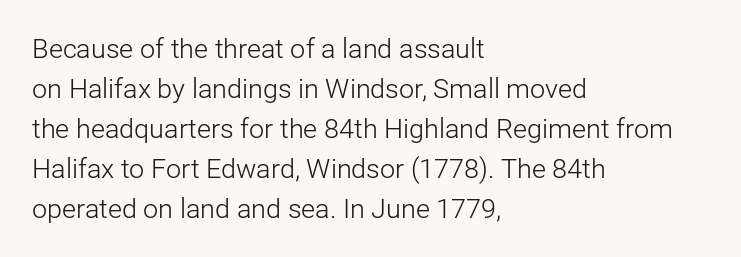
{"italic": "no", "bold": "no", "underline": "no", "align": "left", "line_spacing": "normal", "line_spacing_ratio": 1.48, "letter_spacing": "normal", "letter_spacing_em": 0.0, "glyph_px": 27}
